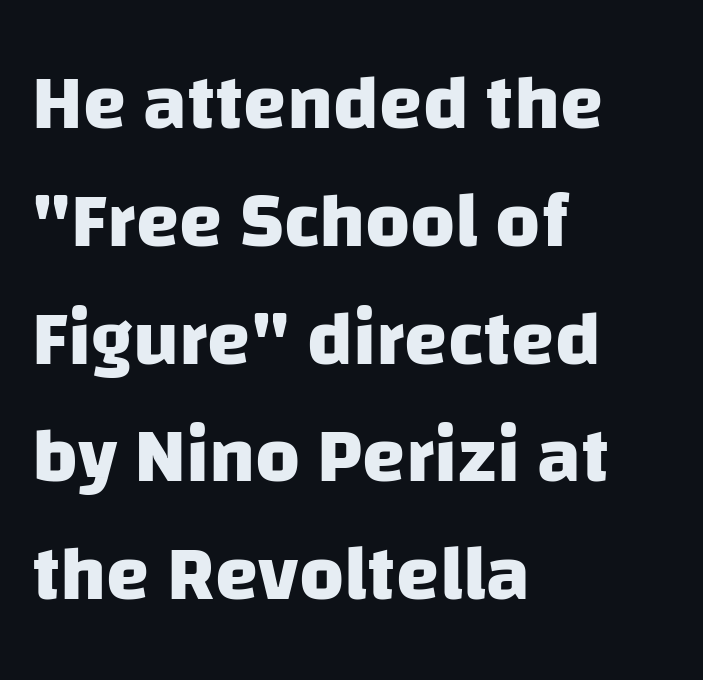
The image shows 78 px heavy sans-serif type; set left-aligned, normal line spacing (1.51x), normal letter spacing, not underlined; low stroke contrast and a large x-height.
